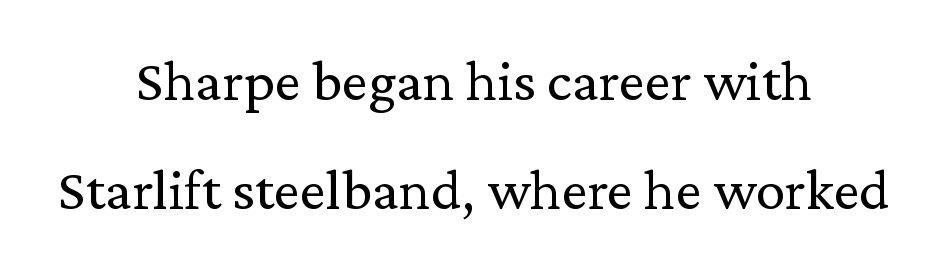
Q: Is the text bold? A: No.
Q: Is the text italic (slanted)? A: No, it is upright.
Q: Is the typeface a serif or a sans-serif typeface? A: Serif.
Q: Is the text underlined? A: No.
Q: How is the paragraph aligned? A: Centered.
Q: Is the spacing between letters normal or unusually wide? A: Normal.
Q: Width (condensed, normal, or wide)? A: Normal.
Q: Stroke contrast? A: Low.
Q: x-height? A: Medium.
Q: Monospaced? A: No.
